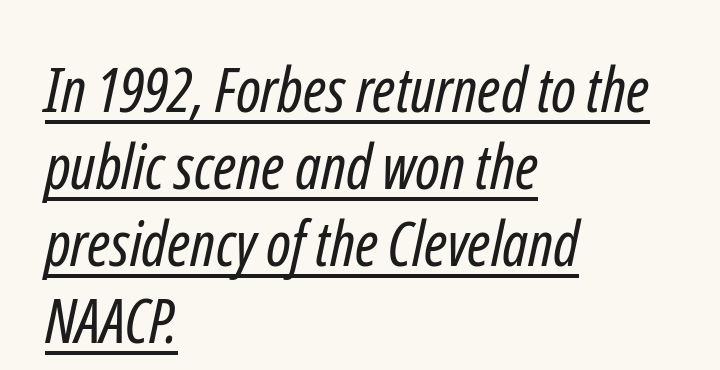
{"serif": "no", "bold": "no", "weight": "regular", "width": "condensed", "stroke_contrast": "low", "x_height": "medium", "monospaced": "no", "underline": "yes", "align": "left", "line_spacing_ratio": 1.24, "letter_spacing": "normal", "letter_spacing_em": 0.0, "glyph_px": 62}
